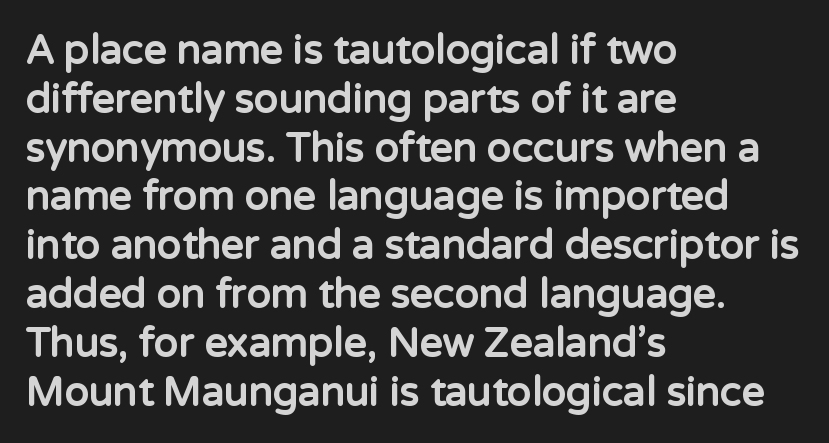
{"serif": "no", "italic": "no", "bold": "yes", "weight": "bold", "width": "normal", "stroke_contrast": "low", "x_height": "medium", "monospaced": "no", "underline": "no", "align": "left", "line_spacing_ratio": 1.22, "letter_spacing": "normal", "letter_spacing_em": 0.0, "glyph_px": 40}
